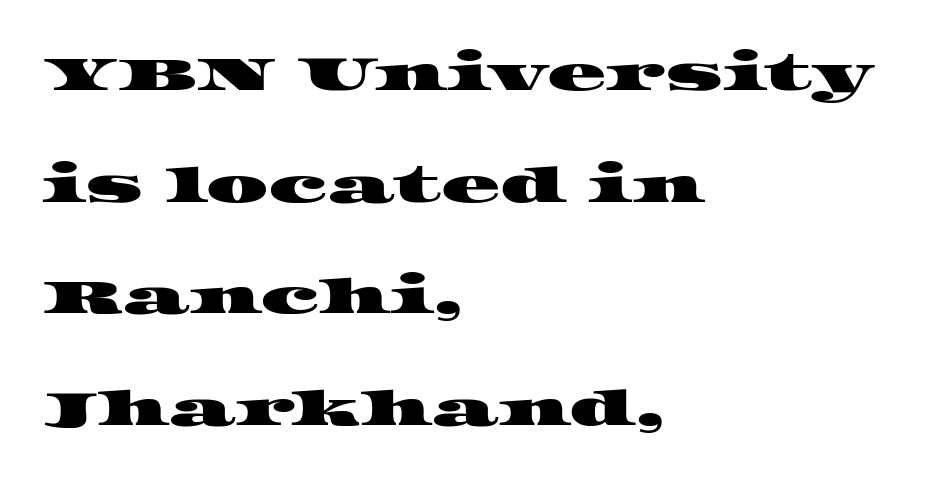
The passage shown is typed in a proportional face where columns would drift. Glance below the letters and you will spot only blank space. The rendering uses a large line-height, opening up the rows. Each line starts at the same left margin while the right side varies. The letters carry serifs — small finishing strokes at the ends of their stems. Default kerning and tracking; the words read as compact shapes.
